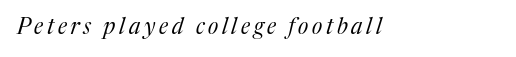
Q: Is the text bold? A: No.
Q: Is the text italic (slanted)? A: Yes, it leans right by about 17 degrees.
Q: Is the text underlined? A: No.
